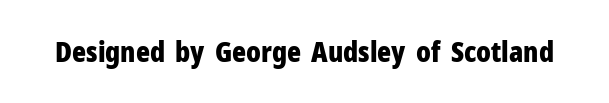
A typesetter would call this zero additional tracking. The gap between lines stays unmarked. The passage shown is typed in a proportional face where columns would drift. The type family on display is of the sans-serif kind. Strong, thick strokes mark this as bold type. The lettering holds an erect, upright posture throughout.
